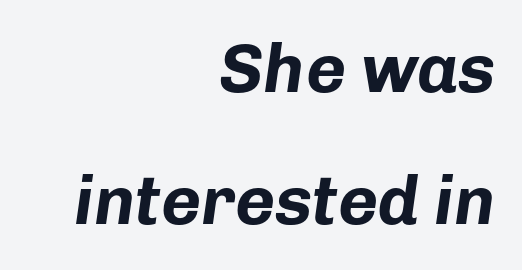
{"italic": "yes", "lean": "right", "slant_degrees": 8, "bold": "yes", "weight": "bold", "width": "normal", "stroke_contrast": "low", "x_height": "medium", "monospaced": "no", "underline": "no", "align": "right", "line_spacing": "loose", "line_spacing_ratio": 1.92, "letter_spacing": "normal", "letter_spacing_em": 0.0, "glyph_px": 69}
